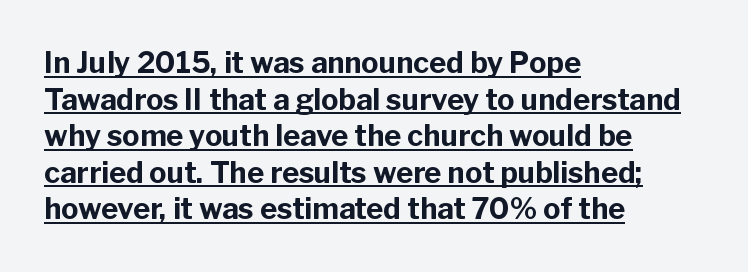
Q: Is the text bold? A: Yes.
Q: Is the text italic (slanted)? A: No, it is upright.
Q: Is the typeface a serif or a sans-serif typeface? A: Sans-serif.
Q: Is the text underlined? A: Yes.
Q: How is the paragraph aligned? A: Left-aligned.
Q: Is the spacing between letters normal or unusually wide? A: Normal.
Q: Is the spacing between lines tight, normal or loose? A: Normal.
Q: Width (condensed, normal, or wide)? A: Normal.
Q: Stroke contrast? A: Low.
Q: x-height? A: Medium.
Q: Monospaced? A: No.
